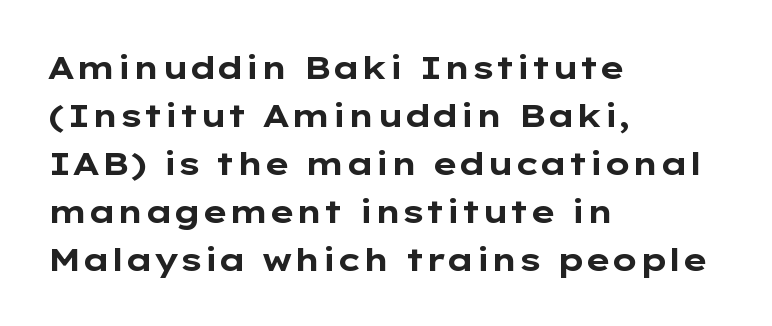
Look at the tracking — it's just the regular setting, nothing added. Quick note: interline space is typical. No feet cap the strokes, marking this as sans-serif type. This sample is left-justified, so line endings fall wherever the words run out. The strokes are fattened all the way to bold. The specimen reads as upright at a glance.
